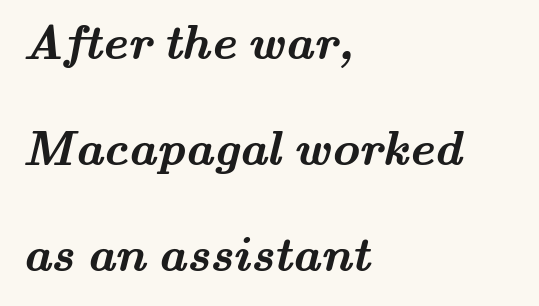
{"serif": "yes", "bold": "yes", "weight": "semibold", "width": "wide", "stroke_contrast": "medium", "x_height": "small", "monospaced": "no", "underline": "no", "align": "left", "line_spacing": "loose", "line_spacing_ratio": 2.21, "letter_spacing": "normal", "letter_spacing_em": 0.0, "glyph_px": 48}
